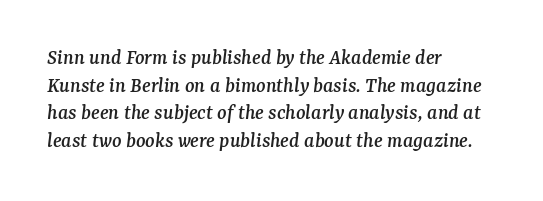
{"italic": "yes", "lean": "right", "slant_degrees": 7, "underline": "no", "align": "left", "line_spacing": "normal", "line_spacing_ratio": 1.26, "letter_spacing": "normal", "letter_spacing_em": 0.0, "glyph_px": 22}
